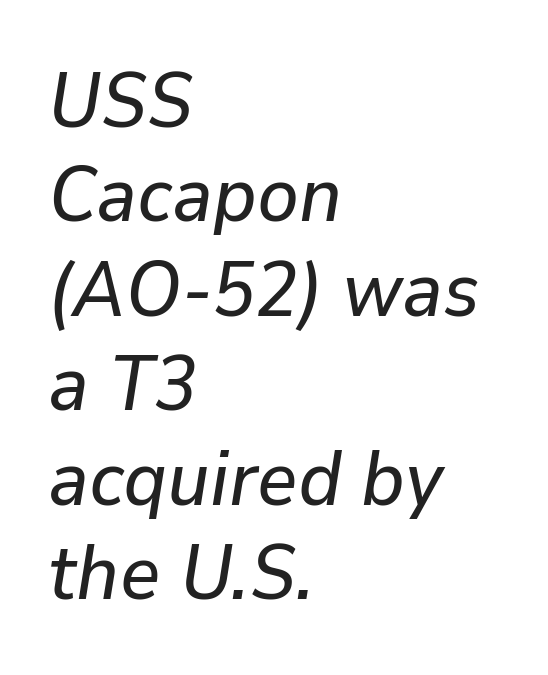
The text block is weighted toward the left margin, trailing off unevenly rightward. Looks like regular typesetting: each glyph gets only the width it needs. The specimen reads as italic at a glance. No extra tracking has been applied to these lines.
